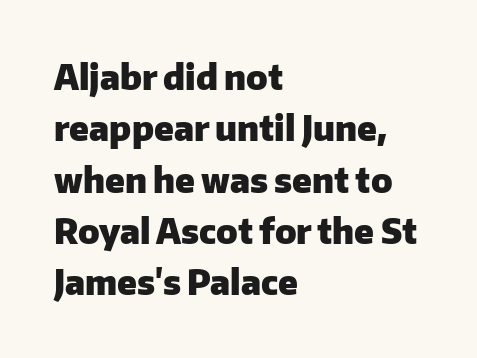
The image shows 34 px heavy sans-serif type, upright; set left-aligned, normal line spacing (1.51x), normal letter spacing, not underlined; low stroke contrast and a medium x-height.
